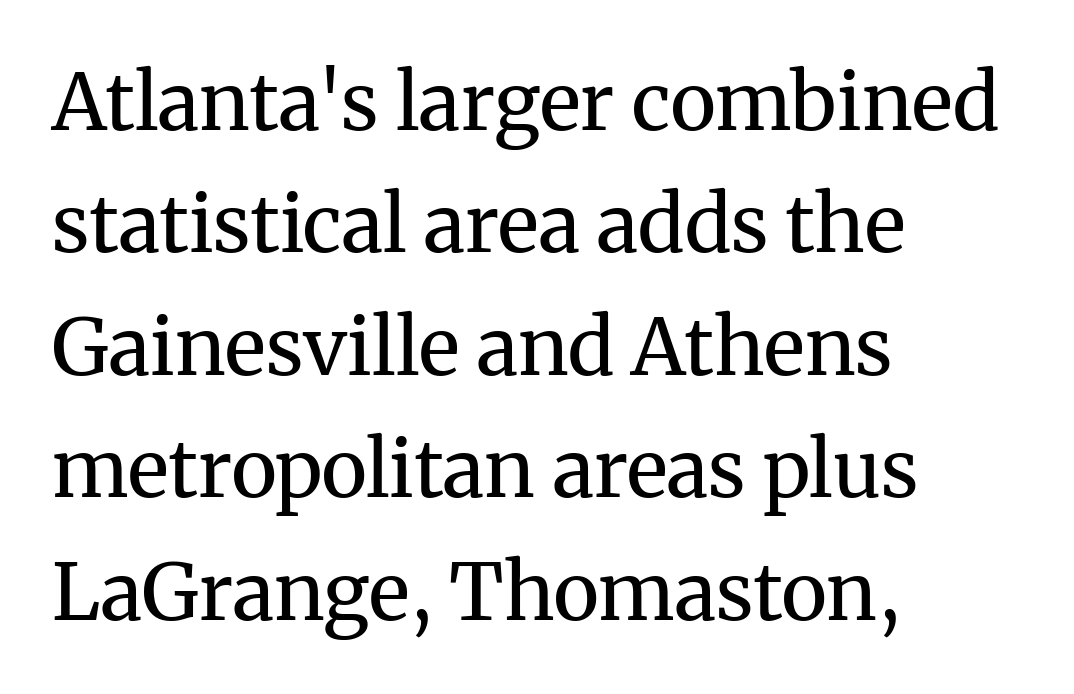
Q: Is the text bold? A: No.
Q: Is the text italic (slanted)? A: No, it is upright.
Q: Is the typeface a serif or a sans-serif typeface? A: Serif.
Q: Is the text underlined? A: No.
Q: How is the paragraph aligned? A: Left-aligned.
Q: Is the spacing between letters normal or unusually wide? A: Normal.
Q: Is the spacing between lines tight, normal or loose? A: Normal.
Q: Width (condensed, normal, or wide)? A: Normal.
Q: Stroke contrast? A: Medium.
Q: x-height? A: Medium.
Q: Monospaced? A: No.
